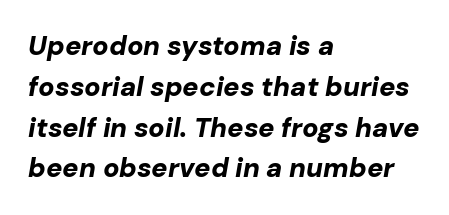
Q: Is the text bold? A: Yes.
Q: Is the text italic (slanted)? A: Yes, it leans right by about 10 degrees.
Q: Is the text underlined? A: No.
Q: How is the paragraph aligned? A: Left-aligned.
Q: Is the spacing between letters normal or unusually wide? A: Normal.
Q: Is the spacing between lines tight, normal or loose? A: Normal.
